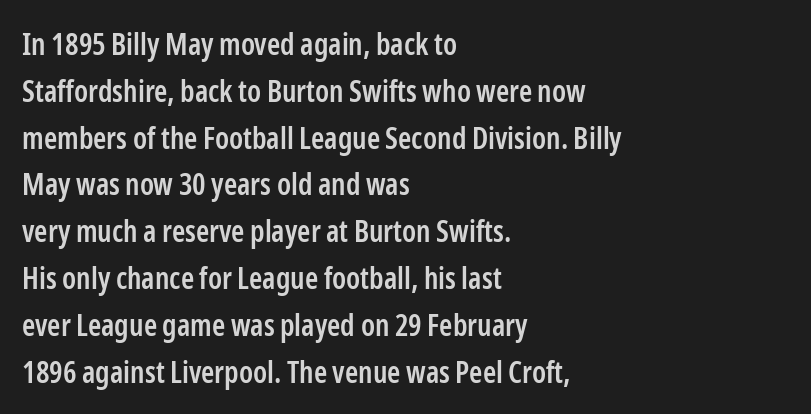
The lines in this sample share a left origin and differ only in where they stop. Students, note that the glyphs here touch the page at normal intervals. Vertical strokes here are truly vertical. The passage shown is semibold, sitting just below true bold.
